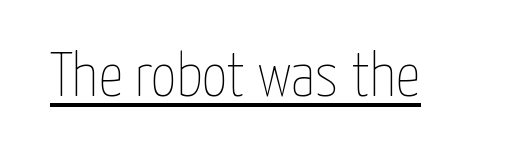
{"italic": "no", "bold": "no", "weight": "thin", "width": "condensed", "stroke_contrast": "low", "x_height": "medium", "monospaced": "no", "underline": "yes", "letter_spacing": "normal", "letter_spacing_em": 0.0, "glyph_px": 62}
